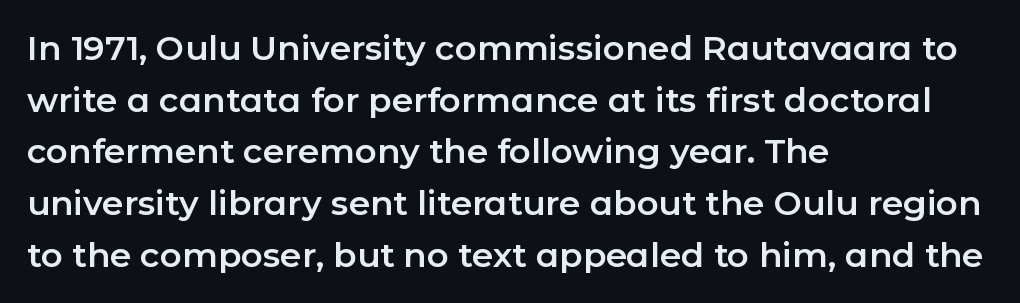
The image shows 34 px sans-serif type, upright; set left-aligned, normal line spacing (1.52x), normal letter spacing, not underlined; low stroke contrast and a medium x-height.
